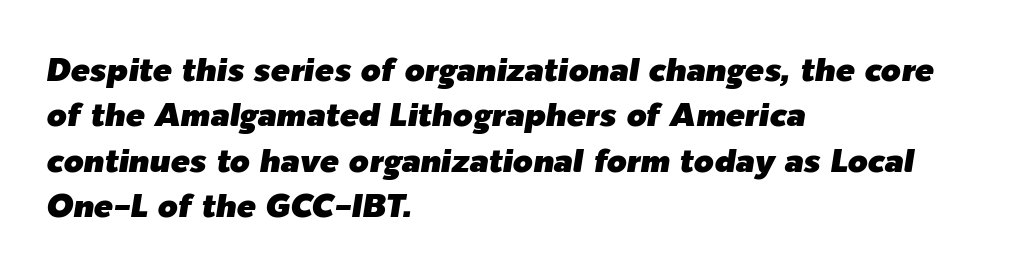
The image shows 32 px text type, italic (leaning right); set left-aligned, normal line spacing (1.42x), normal letter spacing, not underlined; low stroke contrast and a medium x-height.
